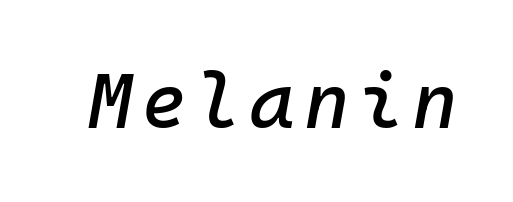
If you drew a line through each stem, it would be angled. Clear beneath every line of the passage.
